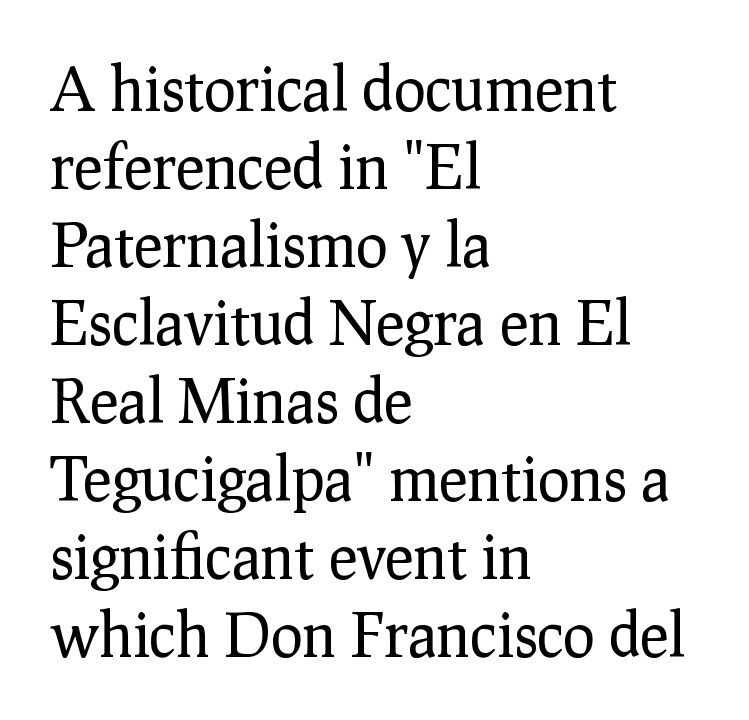
The line-height multiplier appears to be the usual default. Classification — serif. Lines of text with bare space underneath. Spacing verdict: proportional, widths tailored to each character.
